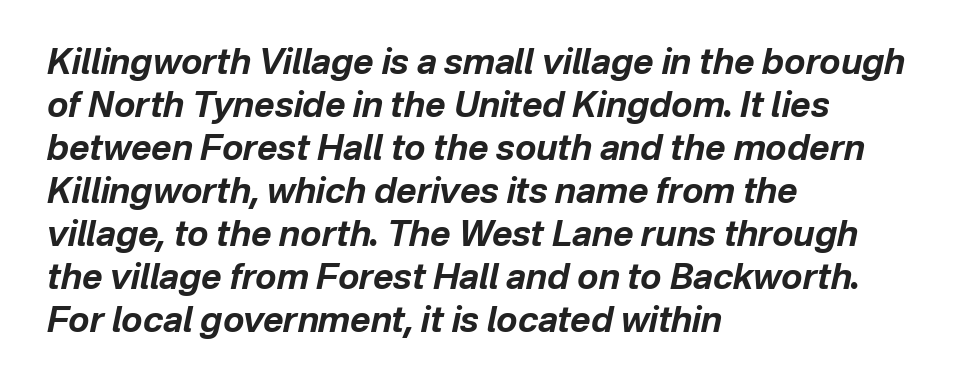
{"italic": "yes", "lean": "right", "slant_degrees": 12, "bold": "yes", "weight": "bold", "width": "normal", "stroke_contrast": "low", "x_height": "medium", "monospaced": "no", "underline": "no", "align": "left", "line_spacing_ratio": 1.23, "letter_spacing": "normal", "letter_spacing_em": 0.0, "glyph_px": 35}
